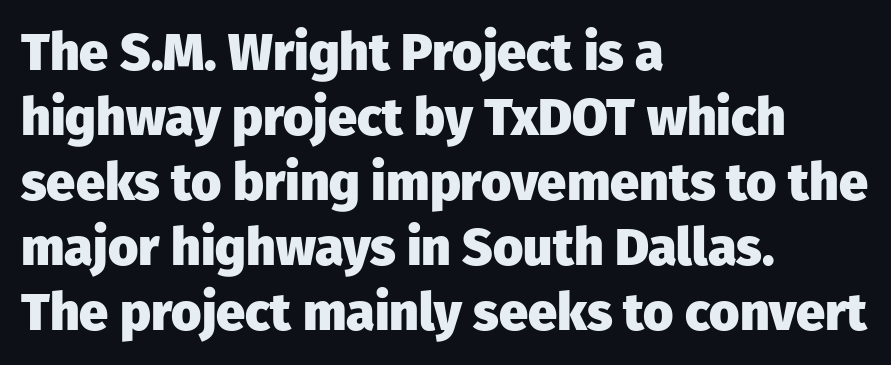
Casual observation: everything's shoved over to the left. Stroke thickness is high; the sample reads as a true bold. Proportional: the letters do not fall into vertical columns. Tracking here is standard; glyphs follow each other at the usual distance. Honestly, there is no underline to notice here at all.
